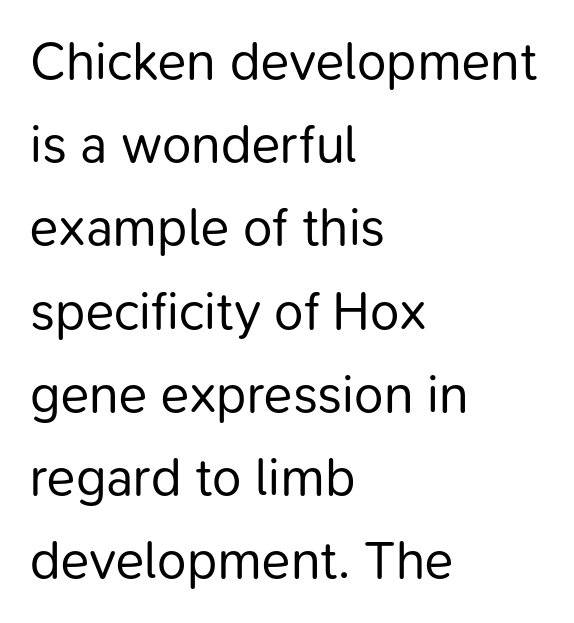
The image shows 53 px regular-weight sans-serif type, upright; set left-aligned, normal line spacing (1.57x), normal letter spacing, not underlined; low stroke contrast and a medium x-height.
